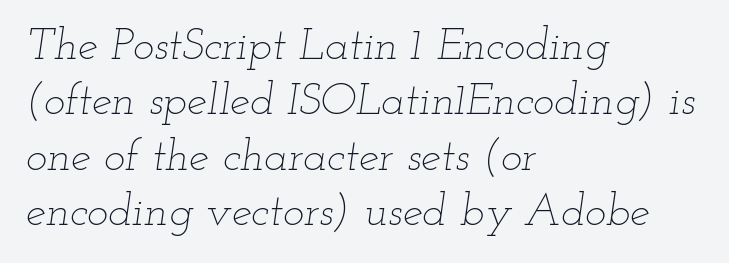
A classic flush-left, rag-right setting is used for this passage. The characters are drawn with everyday or finer stroke widths. No word sits above an underline. Do the characters align in a grid? No, the font is proportional. Notice how the stems are inclined rather than vertical — that's the hallmark of italics. Standard letterfit; no display-style spreading of the glyphs.
